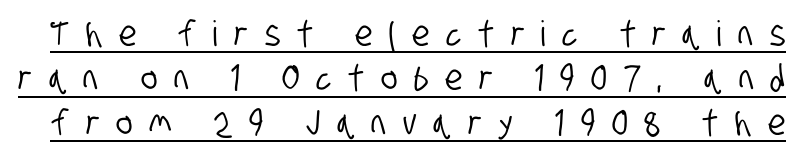
The image shows 35 px condensed sans-serif type; set normal line spacing (1.27x), unusually wide letter spacing (+0.48 em), underlined; low stroke contrast and a large x-height.
